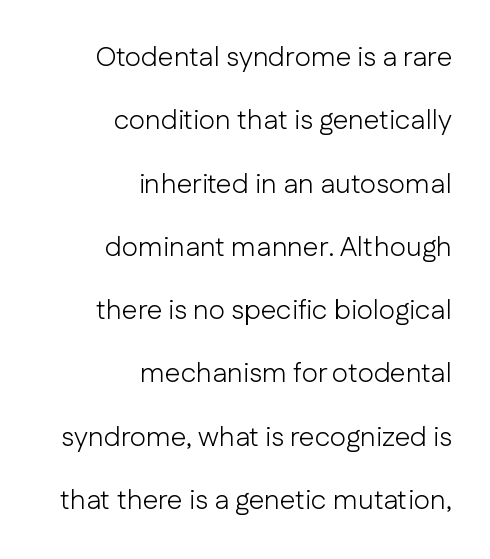
Are there feet on the stems? There aren't — it's a sans. Is this a heavy cut? Hardly; it is regular or lighter. The passage is arranged like a letterhead date or caption credit — flush right. Ordinary non-slanted type is in use. Reading down the column, the eye jumps a long way to each next line. There is no visible air inserted between adjacent glyphs.
